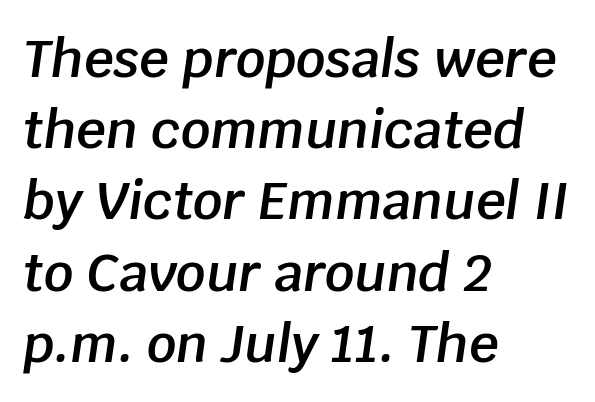
Posture: slanted. Is the type bold? Partly — it's a semibold, heavier than regular but not fully bold. Glance below the letters and you will spot only blank space. Does the copy run flush right? No — it runs flush left. This sample has the flowing, uneven cadence of proportional lettering.
